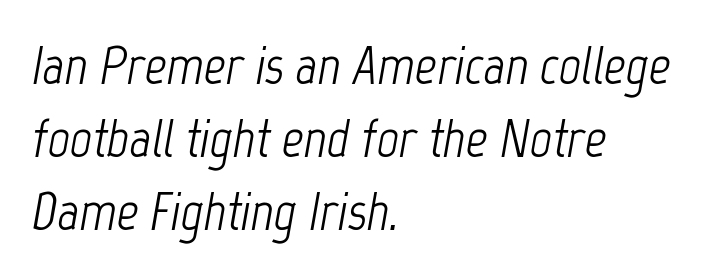
{"italic": "yes", "lean": "right", "slant_degrees": 12, "bold": "no", "weight": "light", "width": "condensed", "stroke_contrast": "low", "x_height": "medium", "monospaced": "no", "underline": "no", "align": "left", "line_spacing": "normal", "line_spacing_ratio": 1.35, "letter_spacing": "normal", "letter_spacing_em": 0.0, "glyph_px": 54}
